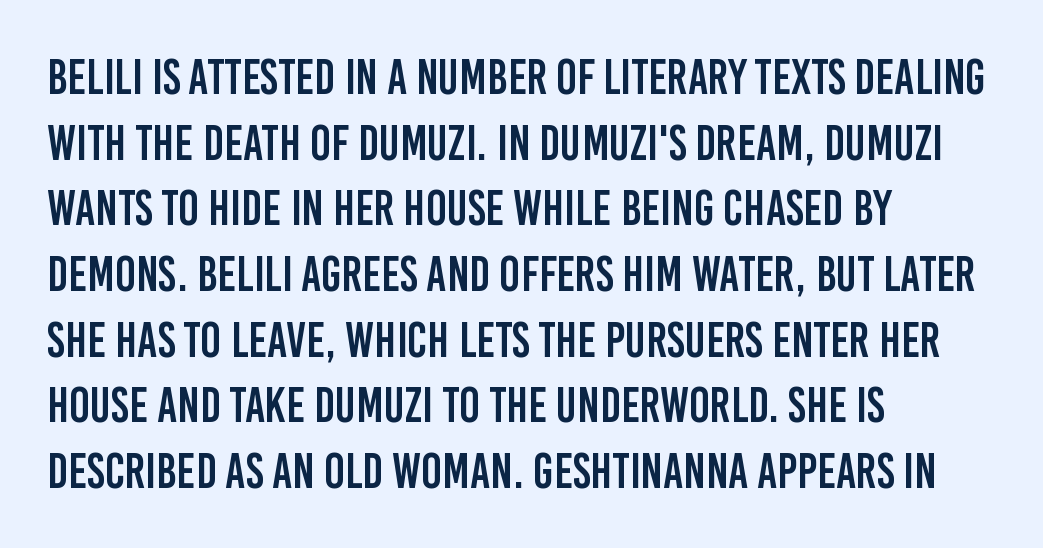
The area under the type is left untouched. The lettering holds an erect, upright posture throughout. Each letter keeps its own natural width here, so spacing adapts to shape. Short and long lines alike share a common starting point at left. These lines keep a tight, regular rhythm from letter to letter.
